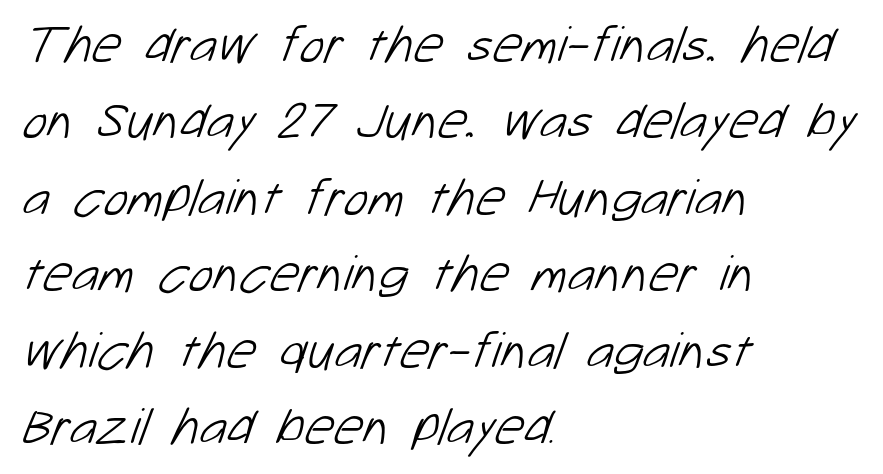
{"serif": "no", "bold": "no", "weight": "light", "width": "normal", "stroke_contrast": "low", "x_height": "medium", "monospaced": "no", "underline": "no", "align": "left", "line_spacing": "normal", "line_spacing_ratio": 1.47, "letter_spacing": "normal", "letter_spacing_em": 0.0, "glyph_px": 52}
